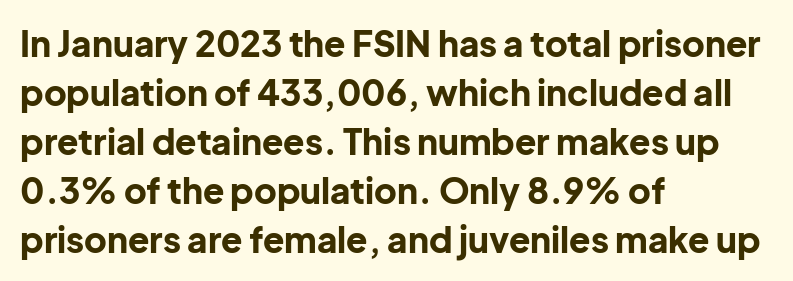
{"serif": "no", "italic": "no", "bold": "yes", "weight": "bold", "width": "normal", "stroke_contrast": "low", "x_height": "medium", "monospaced": "no", "underline": "no", "align": "left", "line_spacing": "normal", "line_spacing_ratio": 1.4, "letter_spacing": "normal", "letter_spacing_em": 0.0, "glyph_px": 35}
